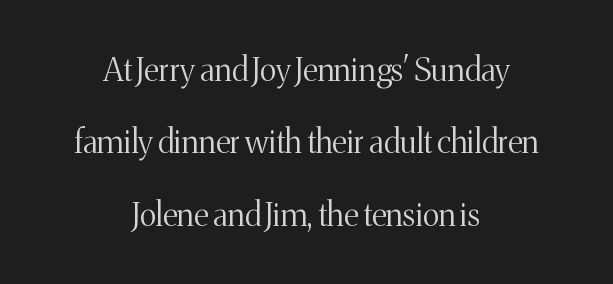
Q: Is the text bold? A: No.
Q: Is the text italic (slanted)? A: No, it is upright.
Q: Is the typeface a serif or a sans-serif typeface? A: Serif.
Q: Is the text underlined? A: No.
Q: How is the paragraph aligned? A: Centered.
Q: Is the spacing between letters normal or unusually wide? A: Normal.
Q: Is the spacing between lines tight, normal or loose? A: Loose.
Q: Width (condensed, normal, or wide)? A: Normal.
Q: Stroke contrast? A: Medium.
Q: x-height? A: Medium.
Q: Monospaced? A: No.
